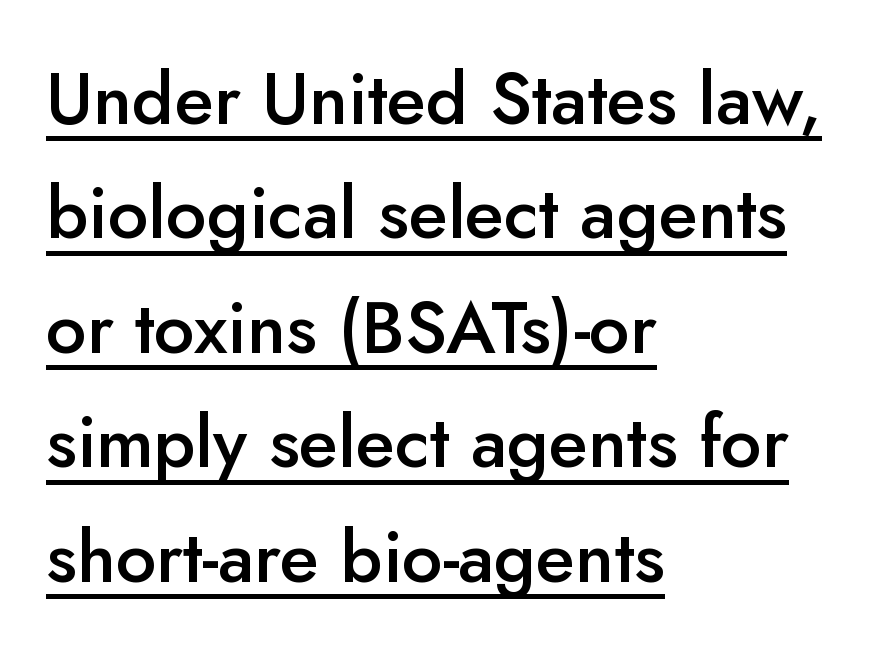
Q: Is the text bold? A: Semi-bold.
Q: Is the text italic (slanted)? A: No, it is upright.
Q: Is the typeface a serif or a sans-serif typeface? A: Sans-serif.
Q: Is the text underlined? A: Yes.
Q: How is the paragraph aligned? A: Left-aligned.
Q: Is the spacing between letters normal or unusually wide? A: Normal.
Q: Is the spacing between lines tight, normal or loose? A: Normal.
Q: Width (condensed, normal, or wide)? A: Normal.
Q: Stroke contrast? A: Low.
Q: x-height? A: Small.
Q: Monospaced? A: No.
